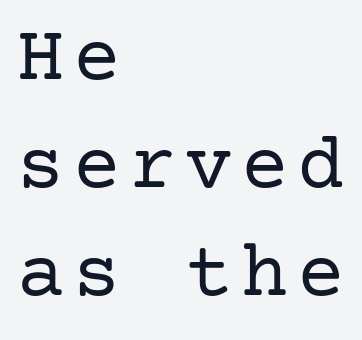
The image shows 79 px regular-weight serif type, upright; set left-aligned, normal line spacing (1.37x), not underlined; low stroke contrast and a medium x-height.
